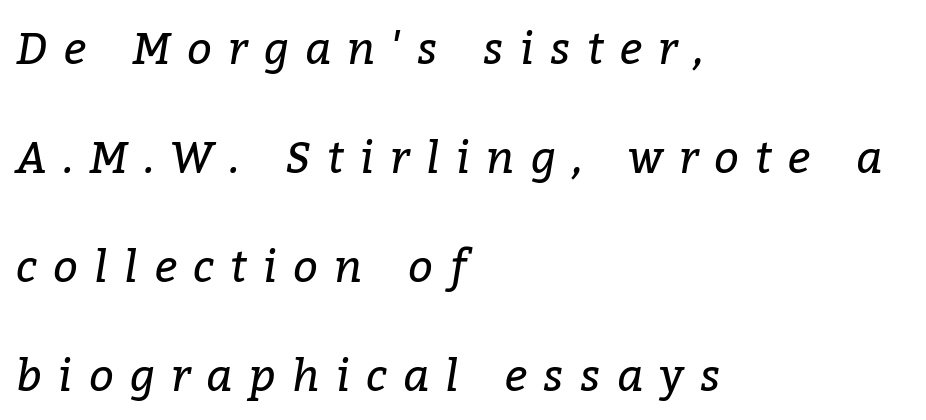
{"serif": "yes", "italic": "yes", "lean": "right", "slant_degrees": 9, "bold": "no", "weight": "regular", "width": "normal", "stroke_contrast": "low", "x_height": "medium", "monospaced": "no", "underline": "no", "align": "left", "line_spacing": "loose", "line_spacing_ratio": 2.48, "letter_spacing": "wide", "letter_spacing_em": 0.37, "glyph_px": 44}
